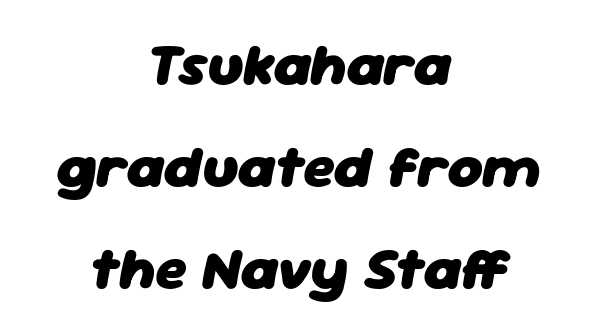
Any mark beneath the type? The region is blank. Nobody touched the tracking dial on this one. Is there much room between lines? A standard amount, neither cramped nor airy. The strokes are fattened all the way to bold.
